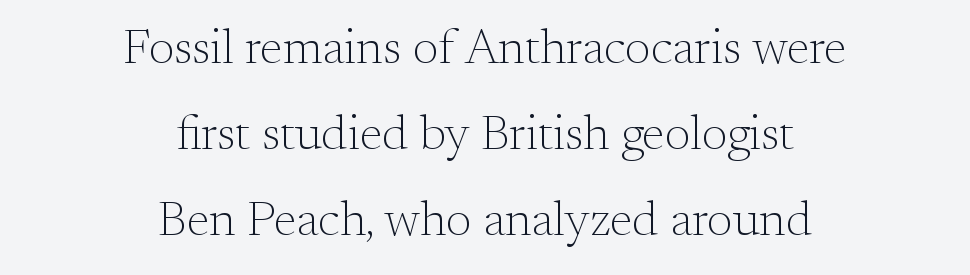
Posture: vertical. The typeface chosen for these lines features serifs. Alignment: centered. Has an underline been added? It has not. Varying glyph widths throughout — classic text-font behaviour. The font sits on the lighter half of the weight spectrum, regular included.
